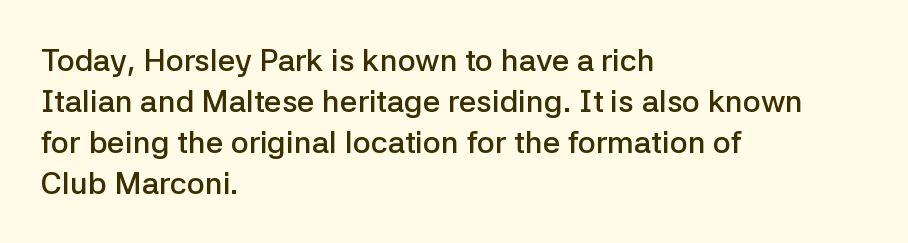
There is no visible air inserted between adjacent glyphs. The glyphs in this specimen are sans serif. When letters stand straight like this, we call the style roman or upright. Underline: absent.
